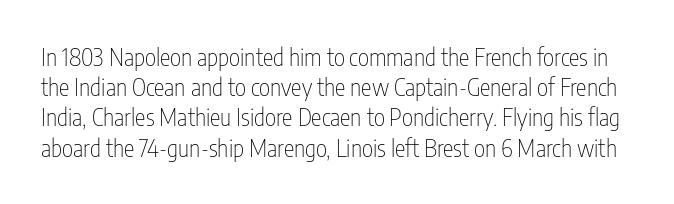
A roman cut, with each character standing at attention. Decoration check: the copy has no underline. Regular leading. The gaps between neighbouring characters are ordinary and unremarkable. The face looks like a standard text weight, possibly lighter.
